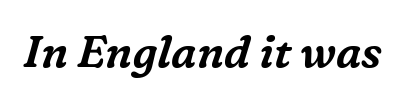
Think of a printed novel: that variable character pitch is what you see here. In terms of posture, this sample is oblique. Letterform terminals end in serifs throughout the passage. Words appear dense and cohesive because spacing is normal. Letters rest on an invisible, unmarked baseline.
